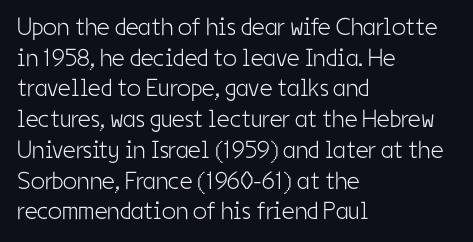
{"italic": "no", "bold": "no", "underline": "no", "align": "left", "line_spacing_ratio": 1.23, "letter_spacing": "normal", "letter_spacing_em": 0.0, "glyph_px": 25}
